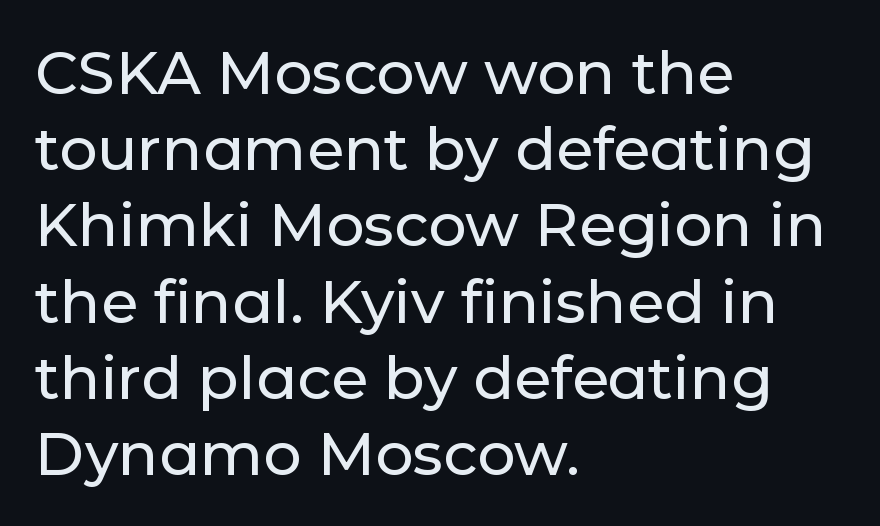
{"serif": "no", "italic": "no", "width": "normal", "stroke_contrast": "low", "x_height": "medium", "monospaced": "no", "underline": "no", "align": "left", "line_spacing": "normal", "line_spacing_ratio": 1.27, "letter_spacing": "normal", "letter_spacing_em": 0.0, "glyph_px": 60}
